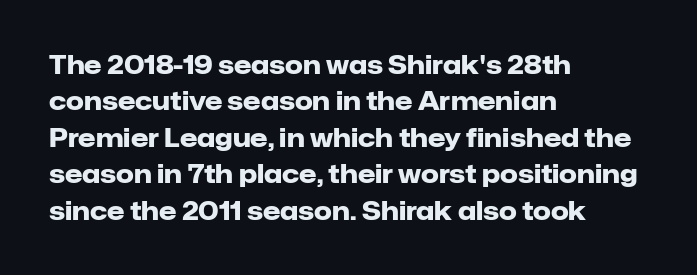
The letters are bold, with thick, heavy strokes. If you measured baseline to baseline, you'd find a middling distance. Posture: straight, roman, zero tilt. No word sits above an underline.
